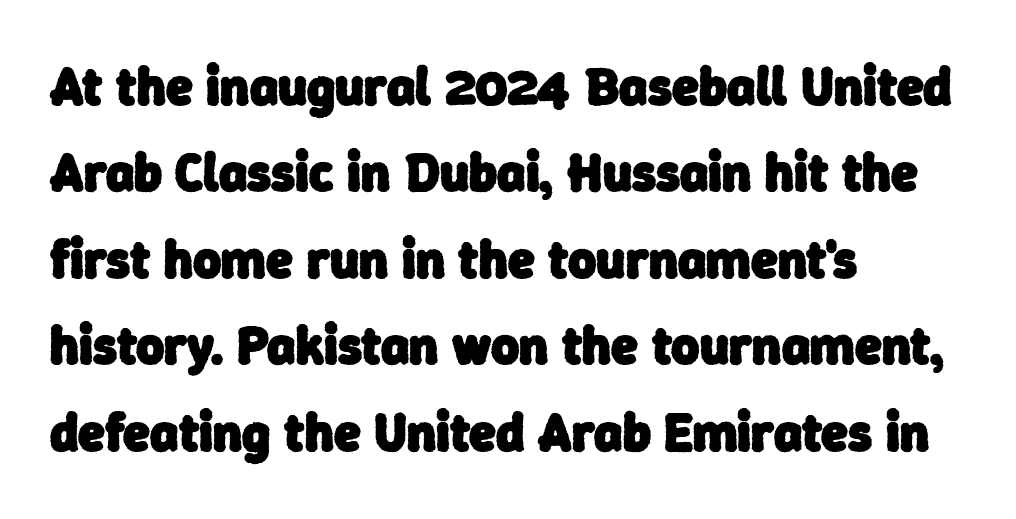
Serifs: no, the terminals of the letterforms are clean. The letters sit at their default tracking, neither squeezed nor spread. Compared with a centered layout, this one pins lines to the left instead. What weight is shown? A full bold with thick strokes. The strip under each line holds only bare page. Is there much room between lines? A standard amount, neither cramped nor airy.
